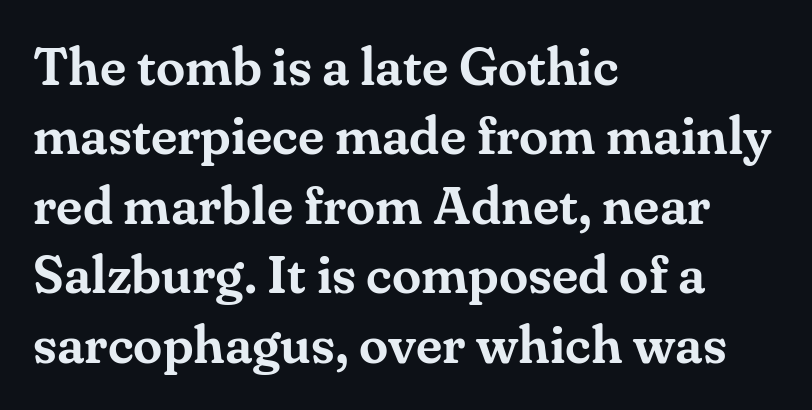
The image shows 53 px serif type, upright; set left-aligned, normal line spacing (1.31x), normal letter spacing, not underlined; medium stroke contrast and a small x-height.
